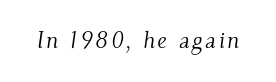
{"italic": "yes", "lean": "right", "slant_degrees": 9, "bold": "no", "underline": "no", "glyph_px": 23}
